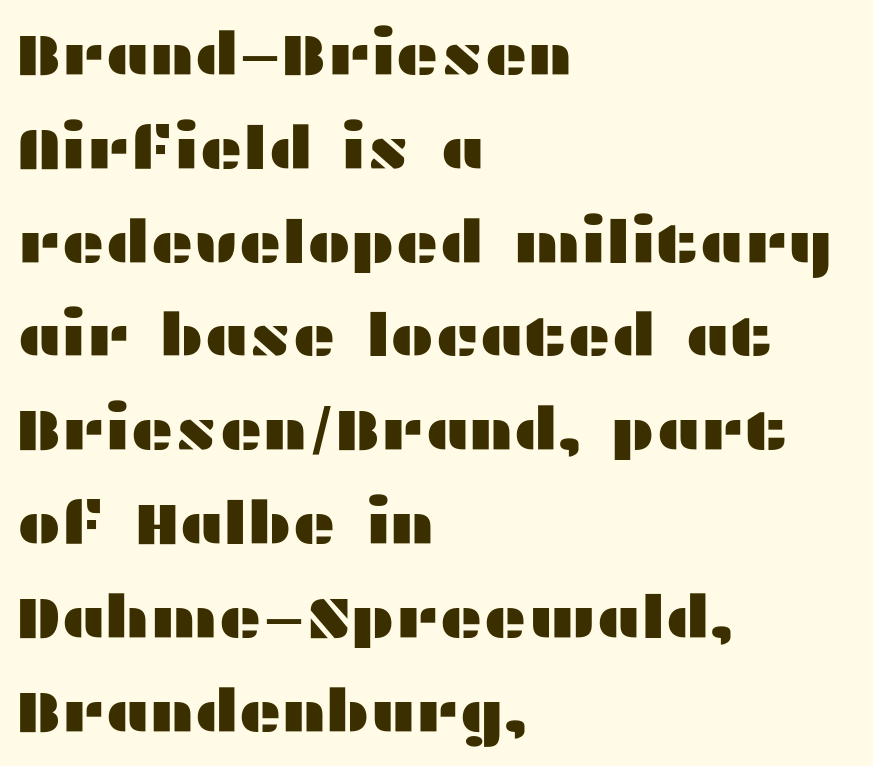
The image shows 59 px wide sans-serif type, upright; set left-aligned, normal line spacing (1.59x), normal letter spacing, not underlined; medium stroke contrast and a medium x-height.
